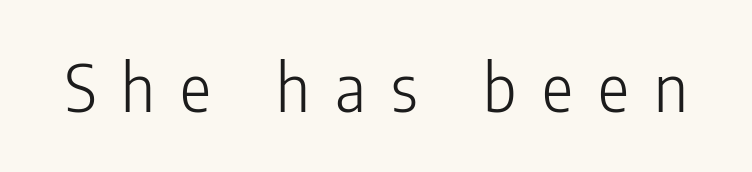
You can tell it's not italic because the verticals are truly vertical. Descenders hang freely into open space. Observe the absence of serifs on each vertical stroke in this sample. The font is comparable to plain body text, perhaps lighter.
